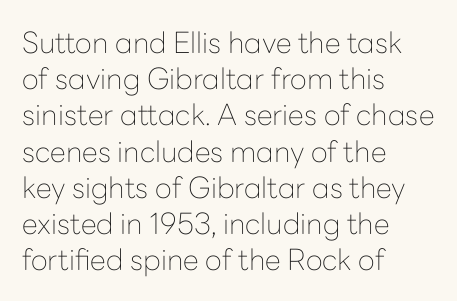
The image shows 29 px thin sans-serif type, upright; set left-aligned, normal line spacing (1.25x), normal letter spacing, not underlined; low stroke contrast and a medium x-height.
